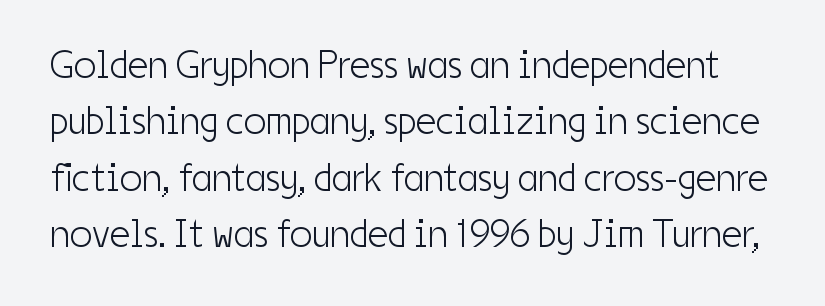
The image shows 40 px light, condensed sans-serif type, upright; set normal line spacing (1.41x), normal letter spacing, not underlined; low stroke contrast and a medium x-height.
